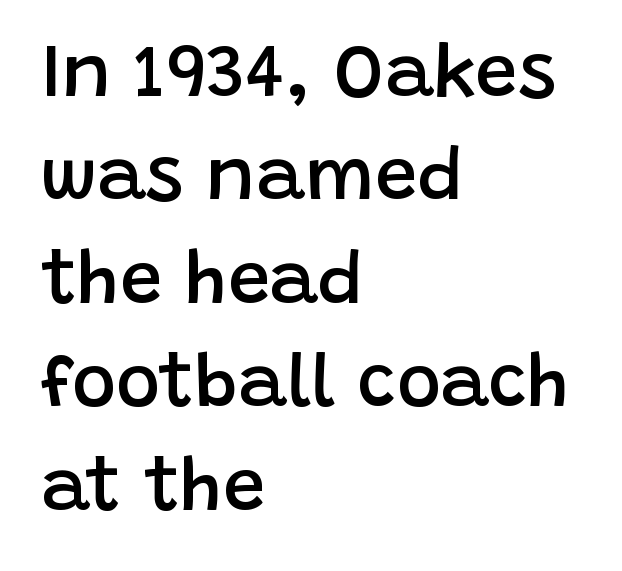
Is this a sans? Yes — the strokes have no serifs. Varying glyph widths throughout — classic text-font behaviour. If you drew a line through each stem, it would be perfectly vertical. How are the letters spaced? Ordinarily, with no added tracking. These words are printed semibold, heavier than regular yet not bold. Leading matches the norm, producing a regular column.
